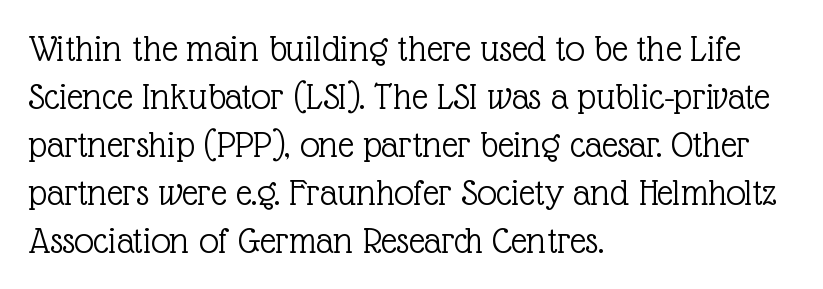
The image shows 39 px light serif type, upright; set left-aligned, line spacing 1.23x, normal letter spacing, not underlined; a medium x-height.
